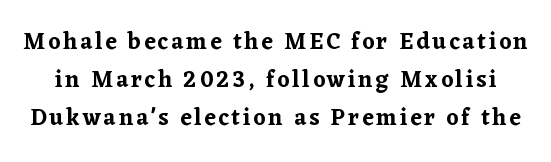
The image shows 23 px text type, upright; set normal line spacing (1.65x), not underlined.
